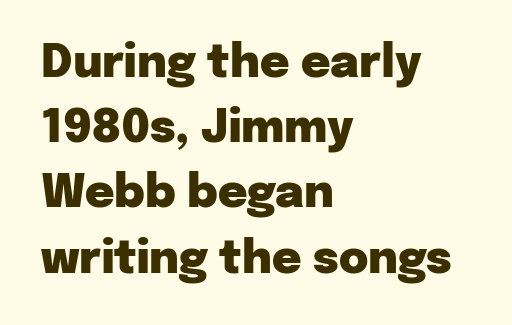
The image shows 45 px heavy sans-serif type, upright; set left-aligned, normal line spacing (1.45x), normal letter spacing, not underlined; low stroke contrast and a medium x-height.
